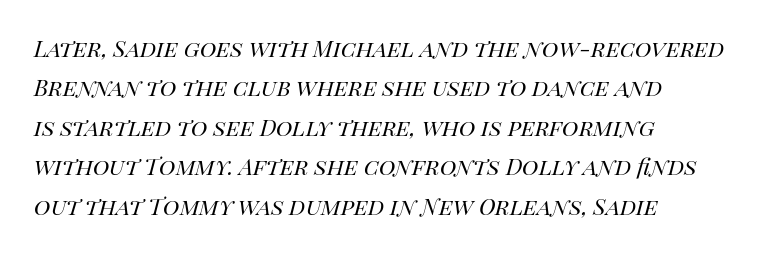
Slant detected: the letters are inclined. These lines keep a tight, regular rhythm from letter to letter. The weight tops out at a normal text grade. Varying glyph widths throughout — classic text-font behaviour. Where is the straight margin? On the left. Bare-footed words on every line.
